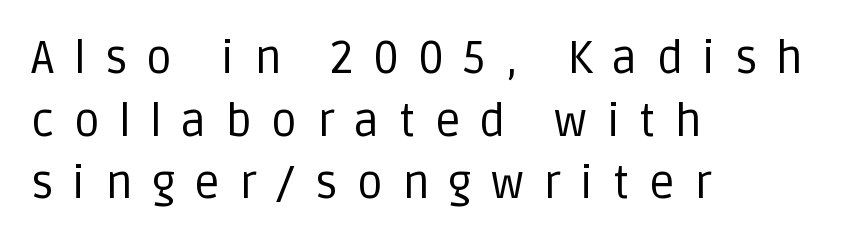
The image shows 45 px regular-weight sans-serif type, upright; set left-aligned, normal line spacing (1.39x), unusually wide letter spacing (+0.43 em), not underlined; low stroke contrast and a large x-height.
